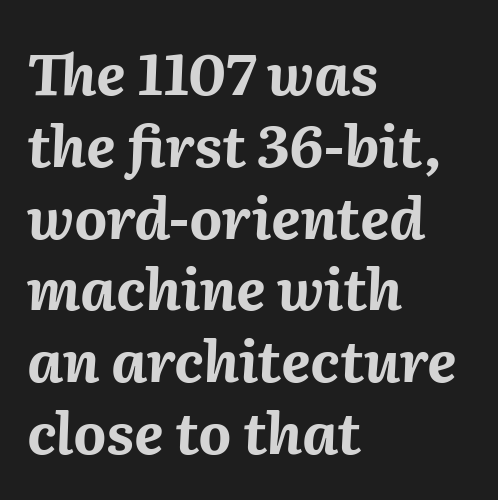
Q: Is the text bold? A: Yes.
Q: Is the text italic (slanted)? A: Yes, it leans right by about 2 degrees.
Q: Is the text underlined? A: No.
Q: How is the paragraph aligned? A: Left-aligned.
Q: Is the spacing between letters normal or unusually wide? A: Normal.
Q: Is the spacing between lines tight, normal or loose? A: Normal.
Q: Width (condensed, normal, or wide)? A: Normal.
Q: Stroke contrast? A: Medium.
Q: x-height? A: Medium.
Q: Monospaced? A: No.
